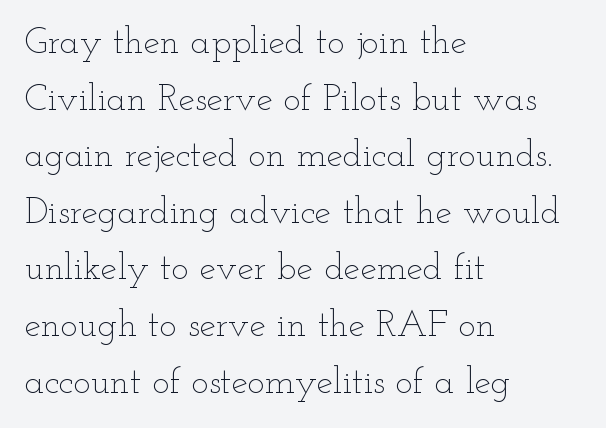
The image shows 37 px thin, wide type, upright; set left-aligned, normal line spacing (1.53x), normal letter spacing, not underlined; low stroke contrast and a small x-height.
